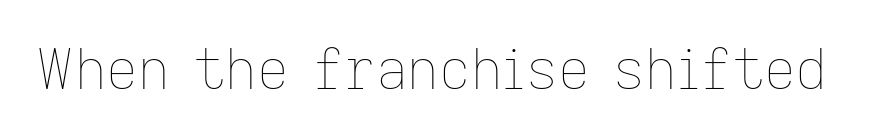
{"italic": "no", "bold": "no", "weight": "thin", "width": "normal", "stroke_contrast": "low", "x_height": "medium", "monospaced": "no", "underline": "no", "letter_spacing": "normal", "letter_spacing_em": 0.0, "glyph_px": 55}
